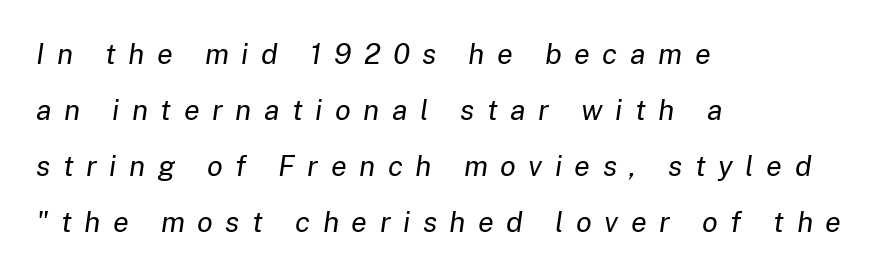
Q: Is the text bold? A: No.
Q: Is the text italic (slanted)? A: Yes, it leans right by about 8 degrees.
Q: Is the text underlined? A: No.
Q: How is the paragraph aligned? A: Left-aligned.
Q: Is the spacing between letters normal or unusually wide? A: Unusually wide.
Q: Is the spacing between lines tight, normal or loose? A: Loose.
Q: Width (condensed, normal, or wide)? A: Normal.
Q: Stroke contrast? A: Low.
Q: x-height? A: Medium.
Q: Monospaced? A: No.
